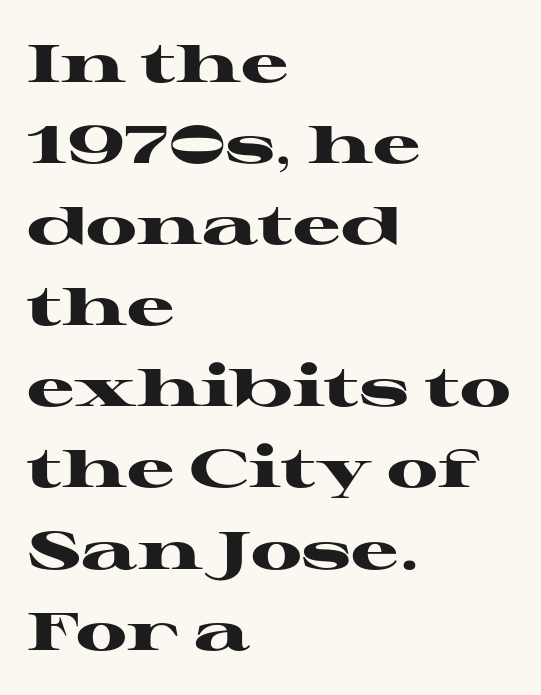
The image shows 53 px heavy, wide serif type, upright; set left-aligned, normal line spacing (1.53x), normal letter spacing, not underlined; high stroke contrast and a medium x-height.
